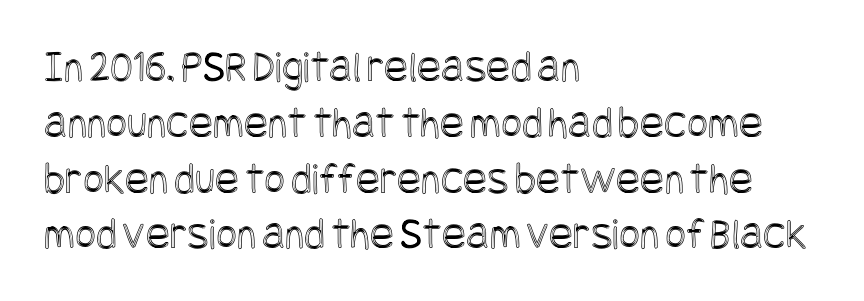
These lines are set flush left with a ragged right edge. Has an underline been added? It has not. This is roman type, the default non-slanted kind. These lines keep a tight, regular rhythm from letter to letter.
